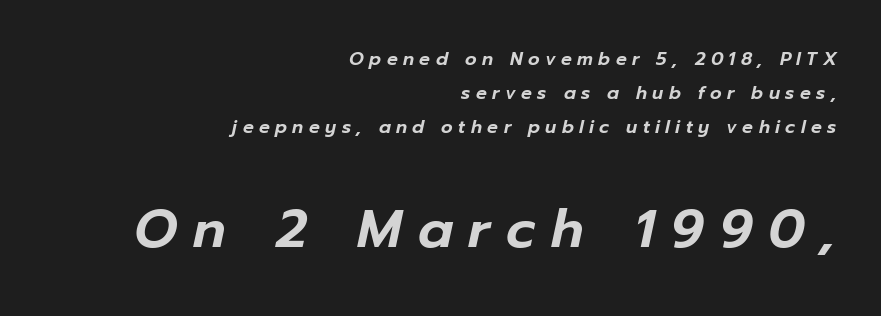
The image shows 53 px text type, italic (leaning right); set right-aligned, line spacing 1.89x, unusually wide letter spacing (+0.3 em), not underlined; the second (bottom) block is 2.94x larger; low stroke contrast and a medium x-height.
